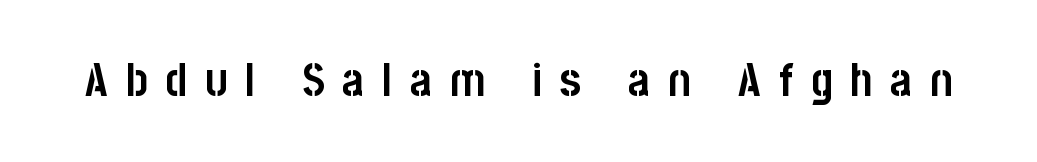
Between one letter and the next there's a generous, obvious gap. The passage shown is typed in a proportional face where columns would drift. The letters stand upright; this is a roman face. The font family rendered here belongs to the sans-serif group.
